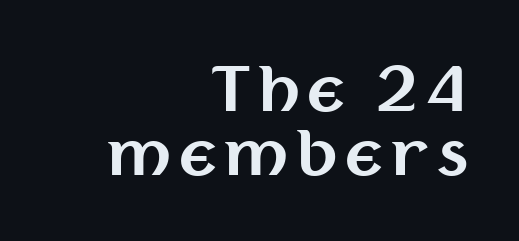
The image shows 61 px bold sans-serif type, upright; set right-aligned, tight line spacing (1.05x), not underlined; medium stroke contrast and a medium x-height.
